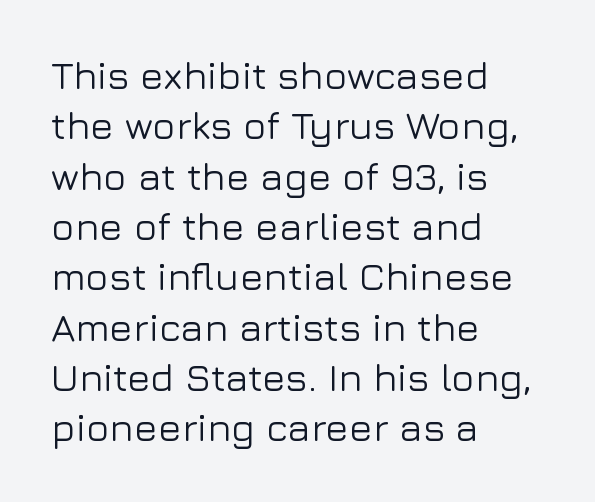
The image shows 39 px sans-serif type, upright; set left-aligned, normal line spacing (1.29x), normal letter spacing, not underlined; low stroke contrast and a medium x-height.
